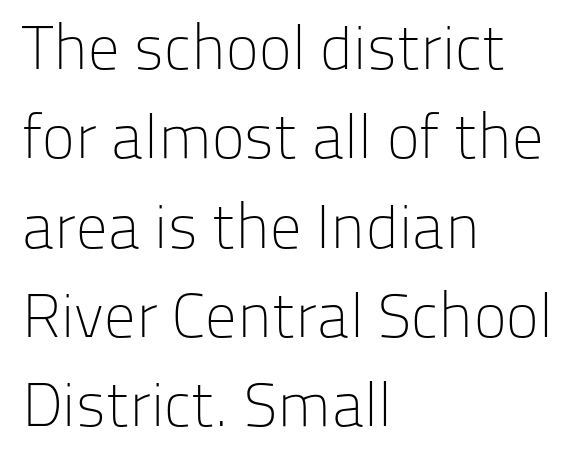
{"serif": "no", "italic": "no", "bold": "no", "weight": "light", "width": "normal", "stroke_contrast": "low", "x_height": "medium", "monospaced": "no", "underline": "no", "align": "left", "line_spacing": "normal", "line_spacing_ratio": 1.44, "letter_spacing": "normal", "letter_spacing_em": 0.0, "glyph_px": 62}
